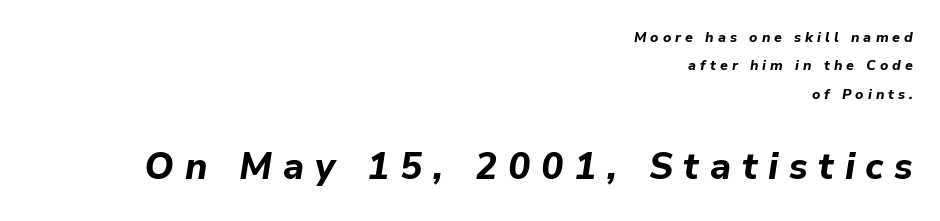
{"italic": "yes", "lean": "right", "slant_degrees": 9, "bold": "yes", "weight": "bold", "width": "normal", "stroke_contrast": "low", "x_height": "medium", "monospaced": "no", "underline": "no", "align": "right", "line_spacing": "loose", "line_spacing_ratio": 2.02, "letter_spacing": "wide", "letter_spacing_em": 0.29, "larger_block": "second", "size_ratio": 2.64, "glyph_px": 37}
